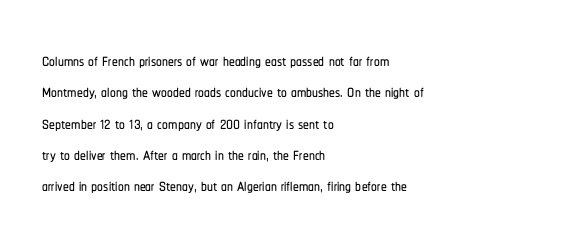
The passage shown is not underscored anywhere. The line texture is even and compact thanks to regular tracking. Nope, not italic — everything's standing straight. Each line starts at the same left margin while the right side varies. Notice how descenders clear the ascenders below comfortably — that's standard leading.
